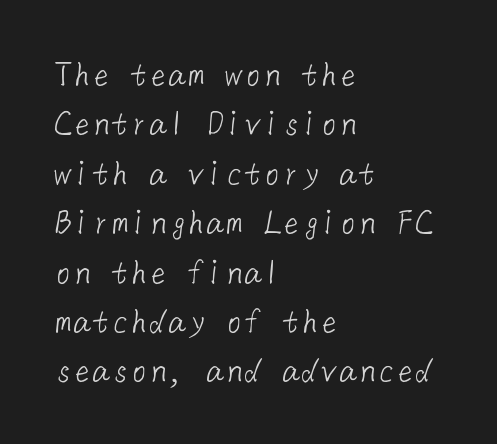
Has an underline been added? It has not. Nothing sits at the stroke ends, so this counts as sans-serif. Spacing between characters is what you'd get straight out of the box. The typesetter chose a ragged-right arrangement here. Is the stroke heavy? The answer is a plain regular-or-lighter.
